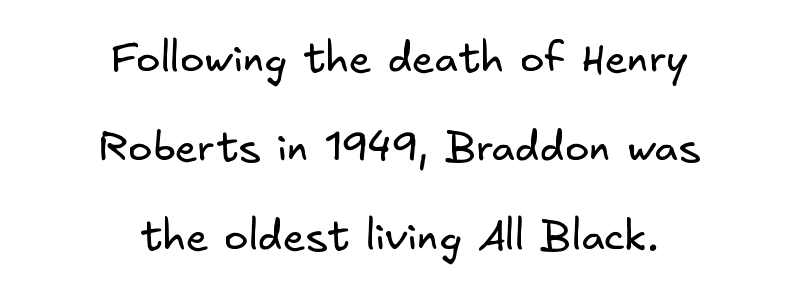
Q: Is the text bold? A: No.
Q: Is the typeface a serif or a sans-serif typeface? A: Sans-serif.
Q: Is the text underlined? A: No.
Q: How is the paragraph aligned? A: Centered.
Q: Is the spacing between letters normal or unusually wide? A: Normal.
Q: Is the spacing between lines tight, normal or loose? A: Loose.
Q: Width (condensed, normal, or wide)? A: Normal.
Q: Stroke contrast? A: Low.
Q: x-height? A: Small.
